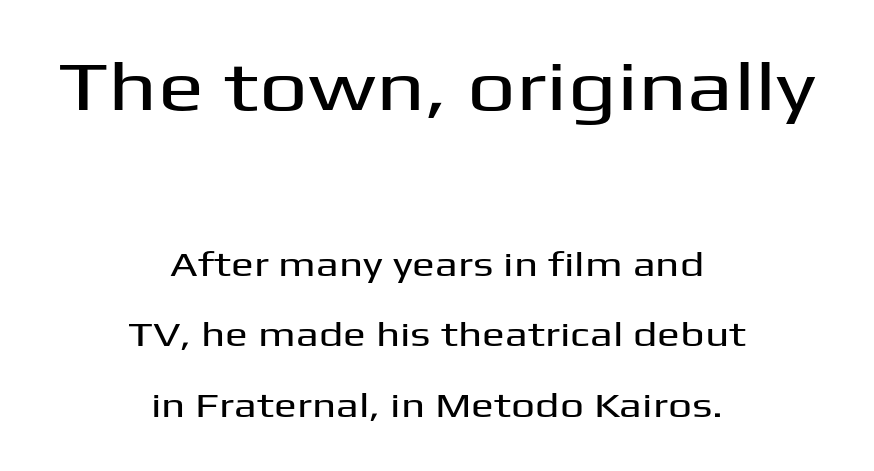
The image shows 69 px wide sans-serif type, upright; set centered, loose line spacing (2.08x), normal letter spacing, not underlined; the first (top) block is 2.03x larger; medium stroke contrast and a medium x-height.
